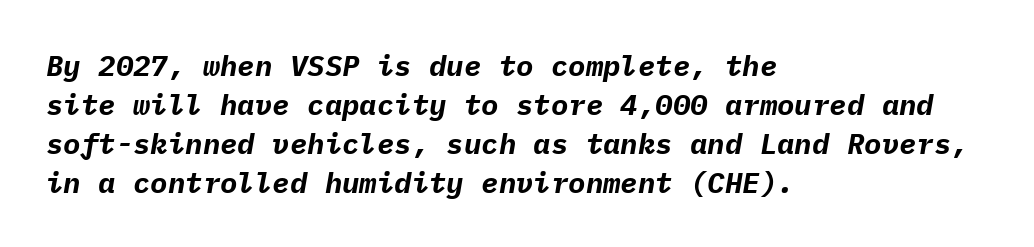
How are the letters spaced? Ordinarily, with no added tracking. The rendering uses typewriter-style spacing with identical character cells. The passage shown leans; its letterforms are oblique. If you measured baseline to baseline, you'd find a middling distance. A bare baseline throughout the passage. The lines in this sample share a left origin and differ only in where they stop.
